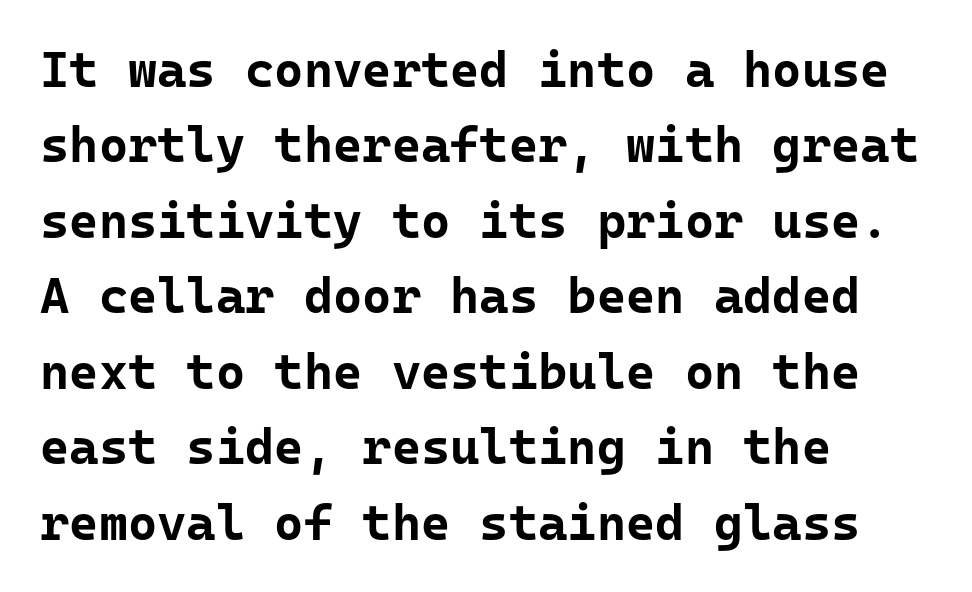
{"serif": "no", "italic": "no", "bold": "yes", "weight": "bold", "width": "normal", "stroke_contrast": "low", "x_height": "medium", "monospaced": "yes", "underline": "no", "align": "left", "line_spacing": "normal", "line_spacing_ratio": 1.51, "letter_spacing": "normal", "letter_spacing_em": 0.0, "glyph_px": 50}
